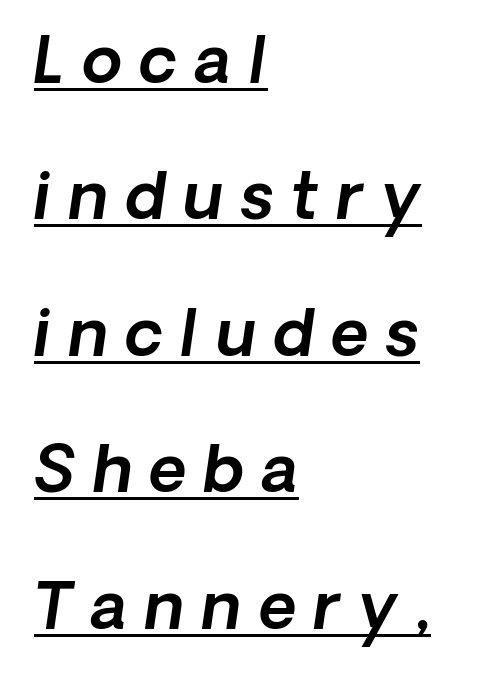
Do the characters align in a grid? No, the font is proportional. A rule runs beneath these lines of type. The setting favours the left margin, as ordinary paragraphs usually do. Loose tracking; the words dissolve into strings of separated letters. If you measured baseline to baseline, you'd find a long distance.
